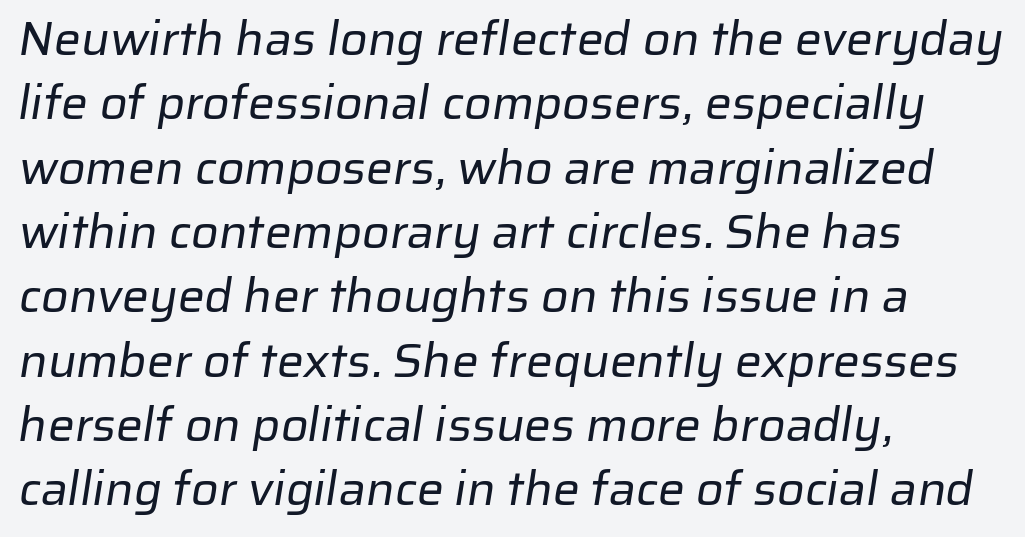
{"serif": "no", "bold": "no", "weight": "regular", "width": "normal", "stroke_contrast": "low", "x_height": "medium", "monospaced": "no", "underline": "no", "align": "left", "line_spacing": "normal", "line_spacing_ratio": 1.34, "letter_spacing": "normal", "letter_spacing_em": 0.0, "glyph_px": 48}
